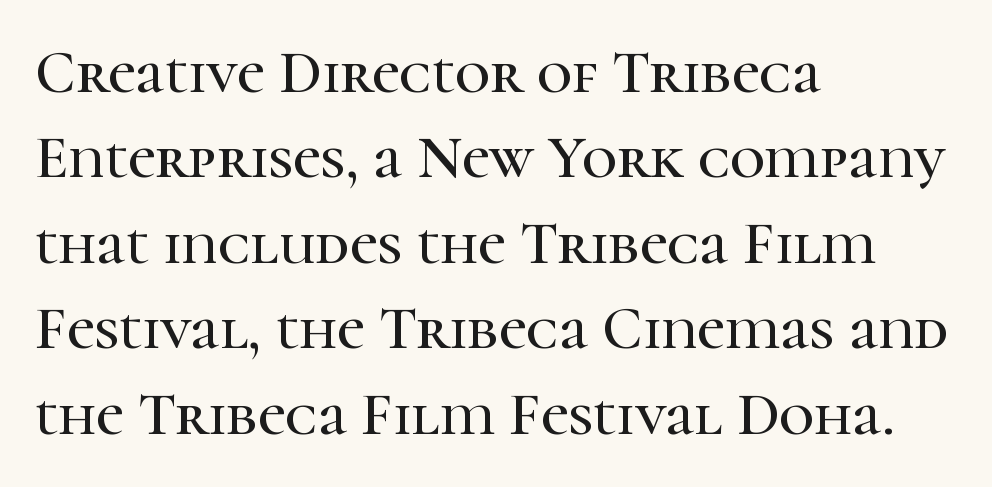
This sample keeps an unexceptional amount of space between lines. A typesetter would label this face a serif. The passage shown is typed in a proportional face where columns would drift. Nope, not italic — everything's standing straight. Line beginnings align vertically; line endings do not. Any mark beneath the type? The region is blank.
